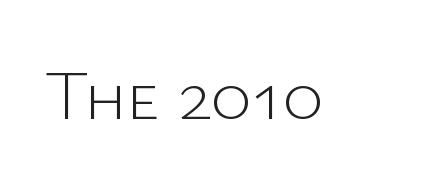
{"serif": "no", "italic": "no", "bold": "no", "weight": "light", "width": "normal", "stroke_contrast": "low", "x_height": "medium", "monospaced": "no", "underline": "no", "letter_spacing": "normal", "letter_spacing_em": 0.0, "glyph_px": 70}
